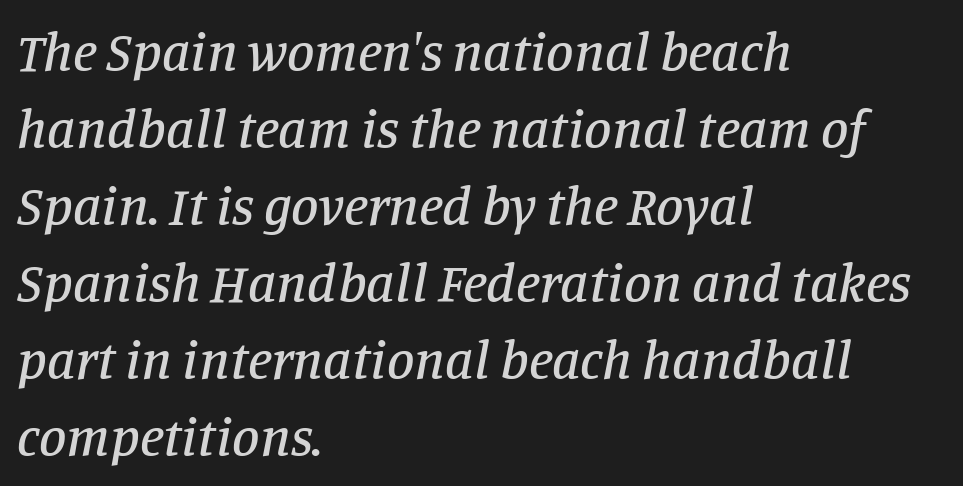
The image shows 55 px serif type, italic (leaning right); set left-aligned, normal line spacing (1.4x), normal letter spacing, not underlined; low stroke contrast and a large x-height.
